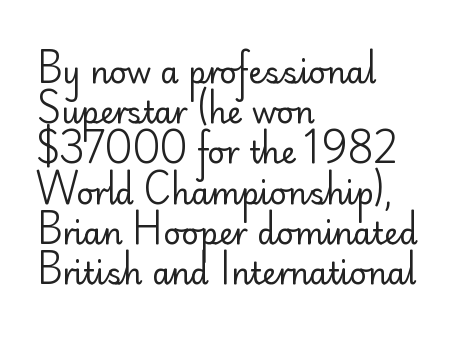
Q: Is the text bold? A: No.
Q: Is the text italic (slanted)? A: No, it is upright.
Q: Is the typeface a serif or a sans-serif typeface? A: Sans-serif.
Q: Is the text underlined? A: No.
Q: How is the paragraph aligned? A: Left-aligned.
Q: Is the spacing between letters normal or unusually wide? A: Normal.
Q: Is the spacing between lines tight, normal or loose? A: Normal.
Q: Width (condensed, normal, or wide)? A: Normal.
Q: Stroke contrast? A: Low.
Q: x-height? A: Small.
Q: Monospaced? A: No.
